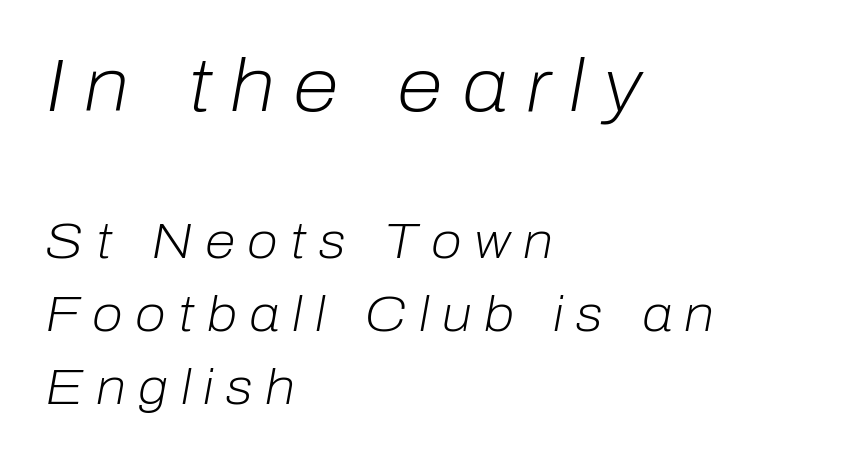
The image shows 75 px light type, italic (leaning right); set left-aligned, normal line spacing (1.46x), unusually wide letter spacing (+0.25 em), not underlined; the first (top) block is 1.5x larger; low stroke contrast and a medium x-height.
